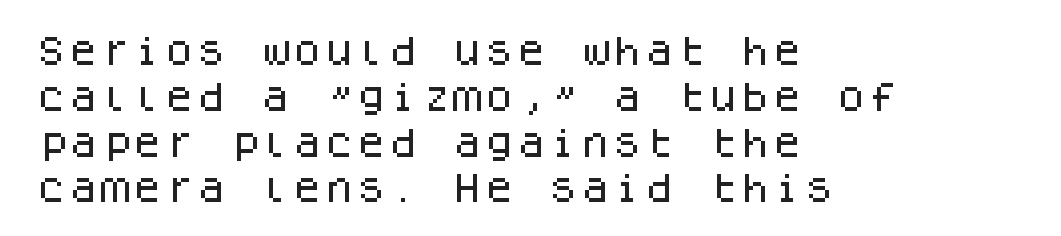
This sample keeps an unexceptional amount of space between lines. Is this a fixed-width face? Yes — each glyph sits in an identical cell. Upright lettering throughout. The lines are quadded left. Inter-character spacing is left at the font's built-in metrics. Honestly, there is no underline to notice here at all.
